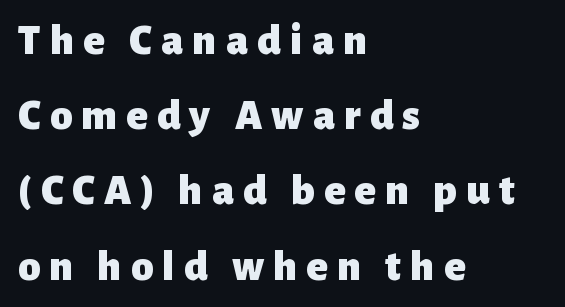
The image shows 44 px heavy sans-serif type, upright; set left-aligned, line spacing 1.71x, unusually wide letter spacing (+0.21 em), not underlined; low stroke contrast and a medium x-height.
